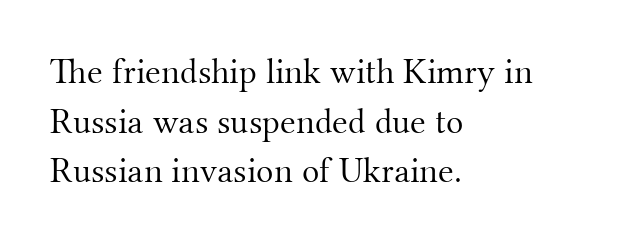
The image shows 36 px light serif type, upright; set left-aligned, normal line spacing (1.38x), normal letter spacing, not underlined; medium stroke contrast and a small x-height.
